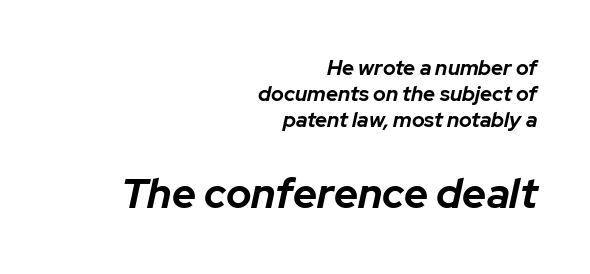
Q: Is the text bold? A: Yes.
Q: Is the text italic (slanted)? A: Yes, it leans right by about 12 degrees.
Q: Is the text underlined? A: No.
Q: How is the paragraph aligned? A: Right-aligned.
Q: Is the spacing between letters normal or unusually wide? A: Normal.
Q: Which block of text is set in a larger size, the first (top) or the second (bottom)? A: The second (bottom) one.
Q: Width (condensed, normal, or wide)? A: Normal.
Q: Stroke contrast? A: Low.
Q: x-height? A: Medium.
Q: Monospaced? A: No.
